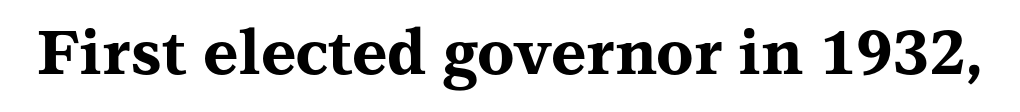
The image shows 61 px bold, wide serif type, upright; set normal letter spacing, not underlined; medium stroke contrast and a medium x-height.
